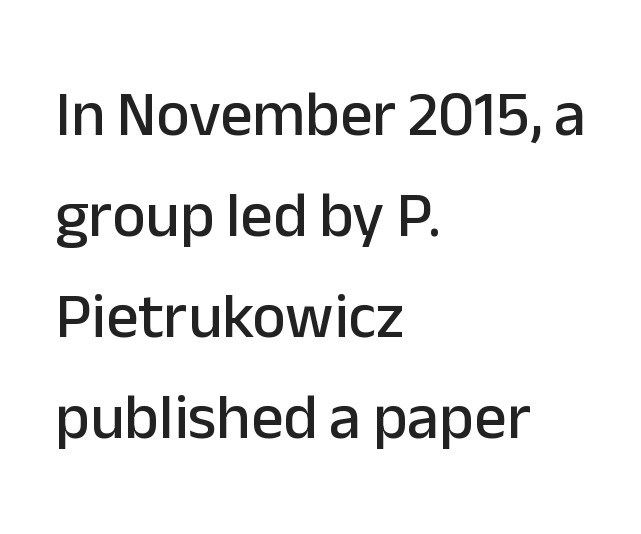
{"serif": "no", "italic": "no", "width": "normal", "stroke_contrast": "low", "x_height": "medium", "monospaced": "no", "underline": "no", "align": "left", "line_spacing": "normal", "line_spacing_ratio": 1.58, "letter_spacing": "normal", "letter_spacing_em": 0.0, "glyph_px": 64}
